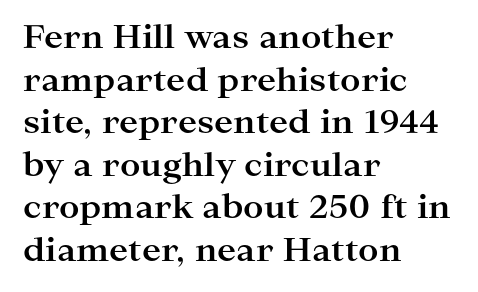
Q: Is the text bold? A: Yes.
Q: Is the text italic (slanted)? A: No, it is upright.
Q: Is the typeface a serif or a sans-serif typeface? A: Serif.
Q: Is the text underlined? A: No.
Q: How is the paragraph aligned? A: Left-aligned.
Q: Is the spacing between letters normal or unusually wide? A: Normal.
Q: Is the spacing between lines tight, normal or loose? A: Normal.
Q: Width (condensed, normal, or wide)? A: Wide.
Q: Stroke contrast? A: High.
Q: x-height? A: Medium.
Q: Monospaced? A: No.
